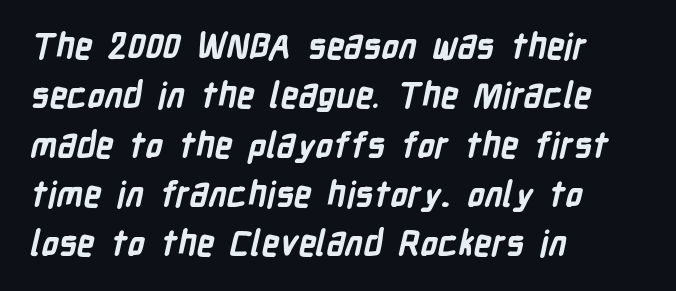
{"serif": "no", "bold": "yes", "weight": "bold", "width": "condensed", "stroke_contrast": "low", "x_height": "medium", "monospaced": "no", "underline": "no", "align": "left", "line_spacing": "normal", "line_spacing_ratio": 1.41, "letter_spacing": "normal", "letter_spacing_em": 0.0, "glyph_px": 35}
